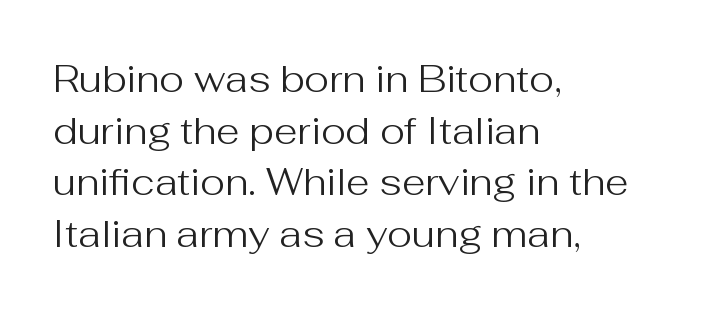
{"serif": "no", "italic": "no", "bold": "no", "weight": "regular", "width": "normal", "stroke_contrast": "medium", "x_height": "medium", "monospaced": "no", "underline": "no", "align": "left", "line_spacing": "normal", "line_spacing_ratio": 1.36, "letter_spacing": "normal", "letter_spacing_em": 0.0, "glyph_px": 38}
